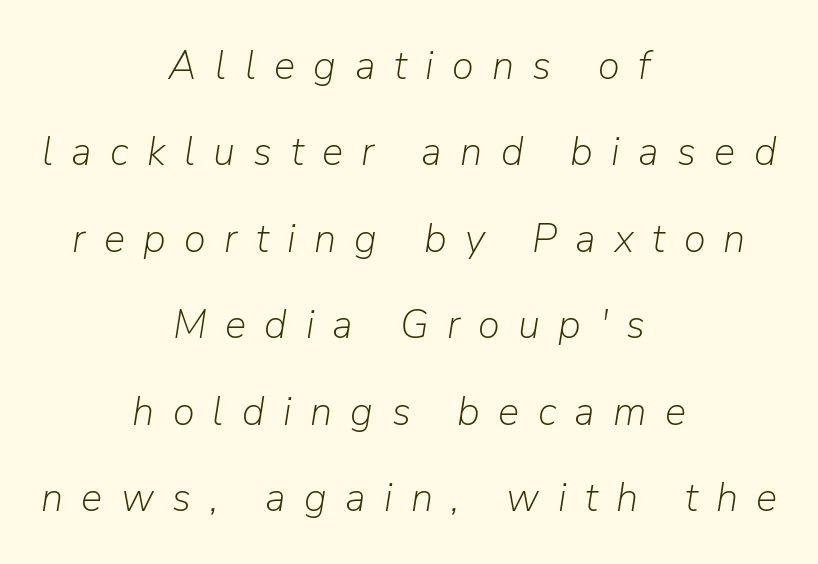
Q: Is the text bold? A: No.
Q: Is the text italic (slanted)? A: Yes, it leans right by about 9 degrees.
Q: Is the text underlined? A: No.
Q: How is the paragraph aligned? A: Centered.
Q: Is the spacing between letters normal or unusually wide? A: Unusually wide.
Q: Is the spacing between lines tight, normal or loose? A: Loose.
Q: Width (condensed, normal, or wide)? A: Normal.
Q: Stroke contrast? A: Low.
Q: x-height? A: Medium.
Q: Monospaced? A: No.
